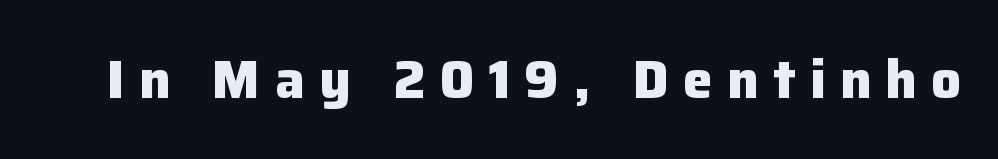
In terms of posture, this sample is upright. Varying glyph widths throughout — classic text-font behaviour. The typesetting leans heavy: a genuine bold. Words appear elongated and porous because spacing is wide.
